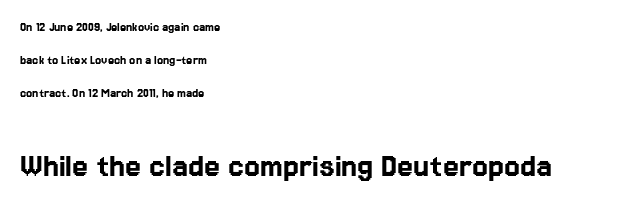
The image shows 36 px sans-serif type, upright; set left-aligned, loose line spacing (2.36x), normal letter spacing, not underlined; the second (bottom) block is 2.57x larger; low stroke contrast and a medium x-height.
